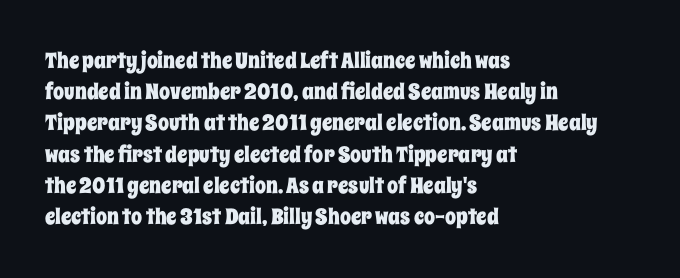
Q: Is the text italic (slanted)? A: No, it is upright.
Q: Is the text underlined? A: No.
Q: How is the paragraph aligned? A: Left-aligned.
Q: Is the spacing between letters normal or unusually wide? A: Normal.
Q: Is the spacing between lines tight, normal or loose? A: Normal.
